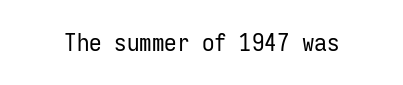
The image shows 25 px text type, upright; set normal letter spacing, not underlined.
